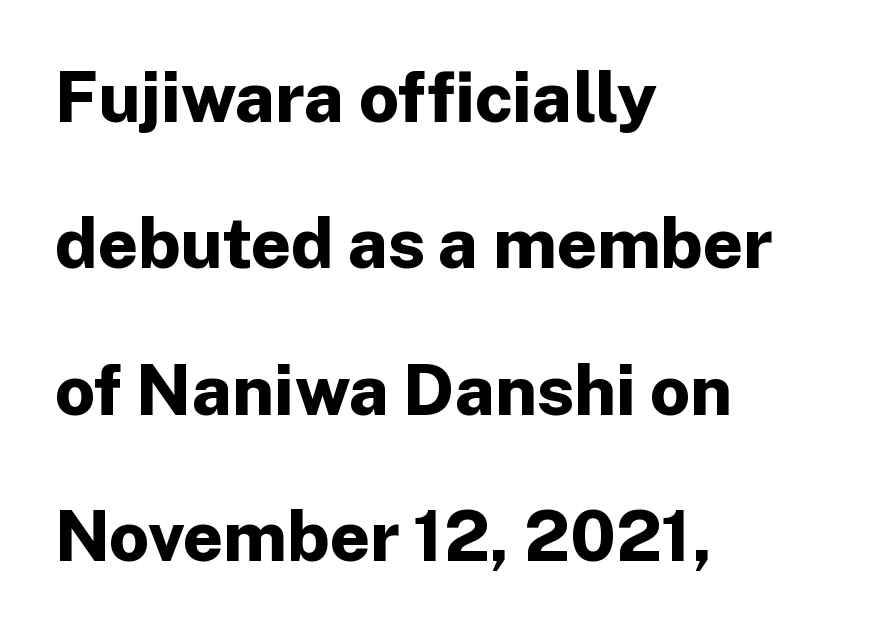
Q: Is the text bold? A: Yes.
Q: Is the text italic (slanted)? A: No, it is upright.
Q: Is the typeface a serif or a sans-serif typeface? A: Sans-serif.
Q: Is the text underlined? A: No.
Q: How is the paragraph aligned? A: Left-aligned.
Q: Is the spacing between letters normal or unusually wide? A: Normal.
Q: Is the spacing between lines tight, normal or loose? A: Loose.
Q: Width (condensed, normal, or wide)? A: Normal.
Q: Stroke contrast? A: Low.
Q: x-height? A: Medium.
Q: Monospaced? A: No.
